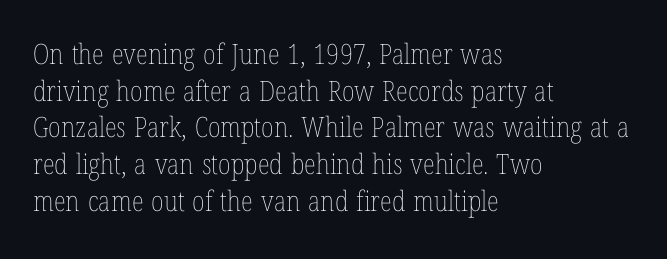
The typesetter chose a ragged-right arrangement here. Ascenders rise straight up at ninety degrees. Interline gaps are of average width in this sample. How are the letters spaced? Ordinarily, with no added tracking. Is this a heavy cut? Hardly; it is regular or lighter.
